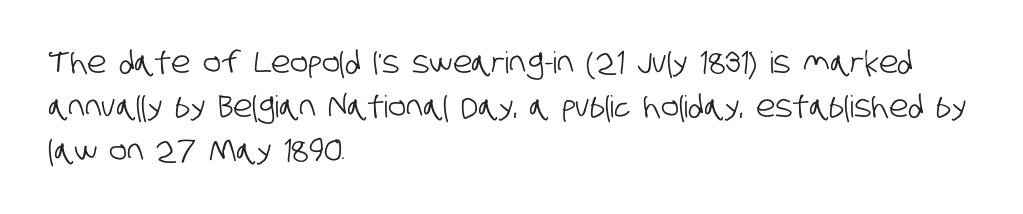
{"serif": "no", "width": "condensed", "stroke_contrast": "low", "x_height": "large", "monospaced": "no", "underline": "no", "align": "left", "line_spacing": "normal", "line_spacing_ratio": 1.46, "letter_spacing": "normal", "letter_spacing_em": 0.0, "glyph_px": 30}
